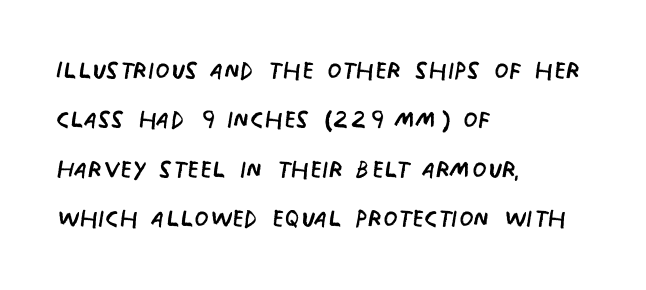
Letterform terminals end flat and unadorned throughout the passage. The lines sit at an ordinary, default distance from one another. The setting favours the left margin, as ordinary paragraphs usually do. The characters are drawn with everyday or finer stroke widths. Nothing unusual about the tracking: characters are spaced as the font intends.
